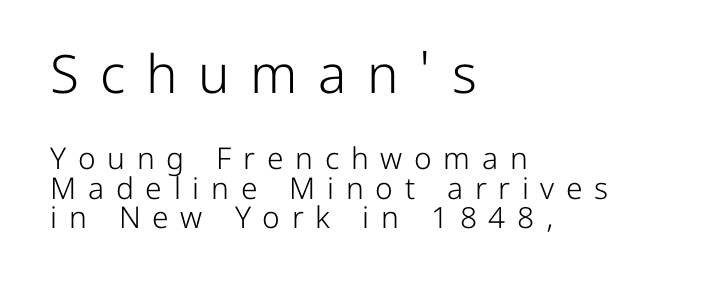
These lines are set flush left with a ragged right edge. Proportional: the letters do not fall into vertical columns. Does extra space separate the letters? Yes, quite a lot of it. Heft: none added — not bold. Between these two stacked blocks, the higher one wins on size. No word sits above an underline.
